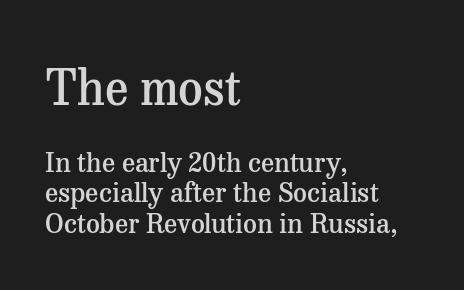
{"serif": "yes", "italic": "no", "bold": "semi", "weight": "semibold", "width": "normal", "stroke_contrast": "medium", "x_height": "medium", "monospaced": "no", "underline": "no", "align": "left", "line_spacing": "tight", "line_spacing_ratio": 1.13, "letter_spacing": "normal", "letter_spacing_em": 0.0, "larger_block": "first", "size_ratio": 1.78, "glyph_px": 48}
